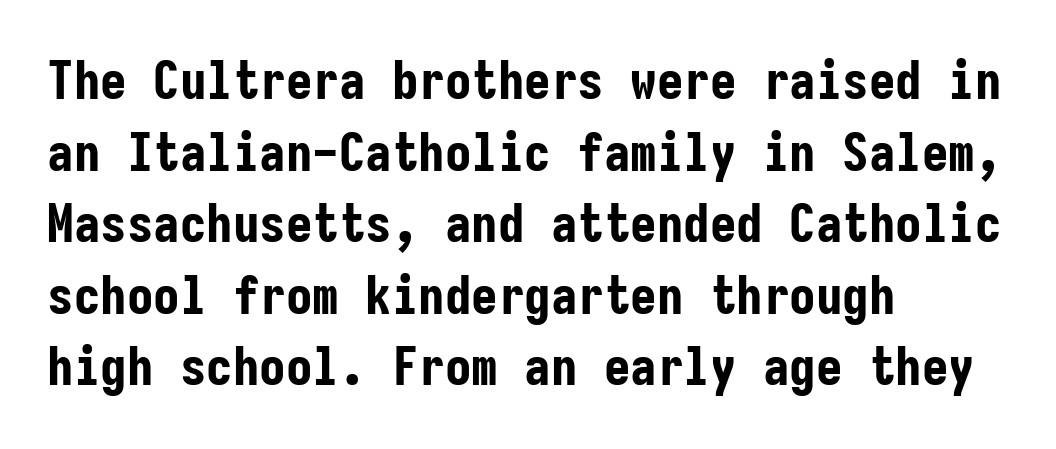
{"serif": "no", "italic": "no", "bold": "yes", "weight": "bold", "width": "condensed", "stroke_contrast": "low", "x_height": "medium", "monospaced": "yes", "underline": "no", "align": "left", "line_spacing": "normal", "line_spacing_ratio": 1.35, "letter_spacing": "normal", "letter_spacing_em": 0.0, "glyph_px": 53}
